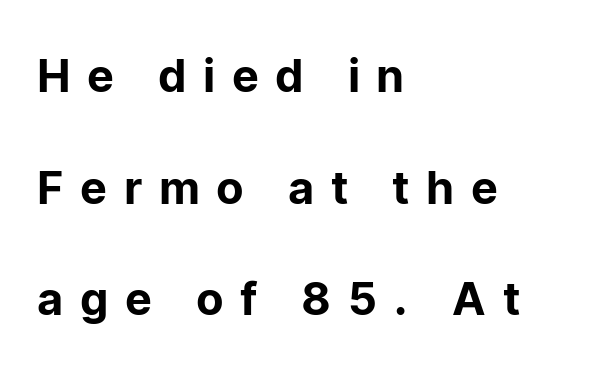
{"serif": "no", "italic": "no", "width": "normal", "stroke_contrast": "low", "x_height": "medium", "monospaced": "no", "underline": "no", "align": "left", "line_spacing": "loose", "line_spacing_ratio": 2.48, "letter_spacing": "wide", "letter_spacing_em": 0.37, "glyph_px": 45}
